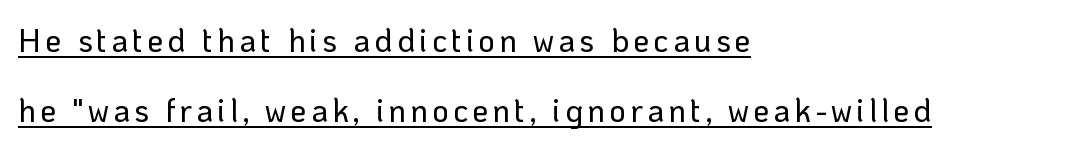
{"serif": "no", "italic": "no", "width": "normal", "stroke_contrast": "low", "x_height": "medium", "monospaced": "no", "underline": "yes", "align": "left", "line_spacing": "loose", "line_spacing_ratio": 2.19, "glyph_px": 32}
